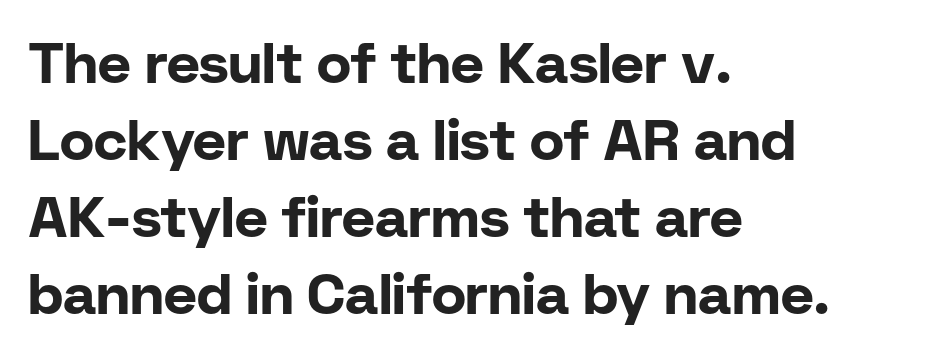
The image shows 57 px bold sans-serif type, upright; set left-aligned, normal line spacing (1.35x), normal letter spacing, not underlined; low stroke contrast and a medium x-height.
